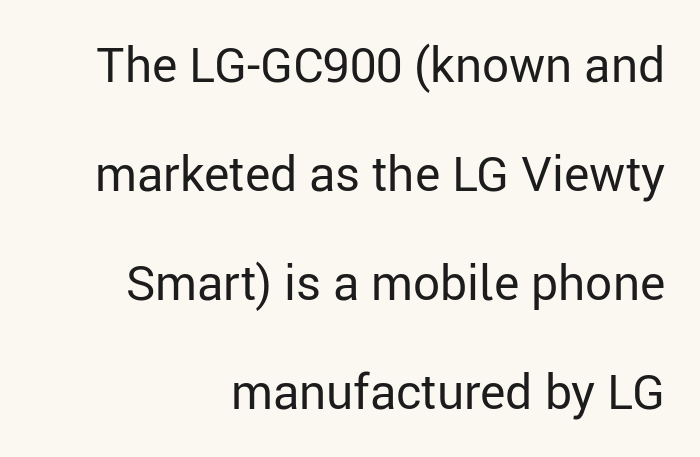
The image shows 48 px regular-weight sans-serif type, upright; set right-aligned, loose line spacing (2.27x), normal letter spacing, not underlined; low stroke contrast and a medium x-height.
